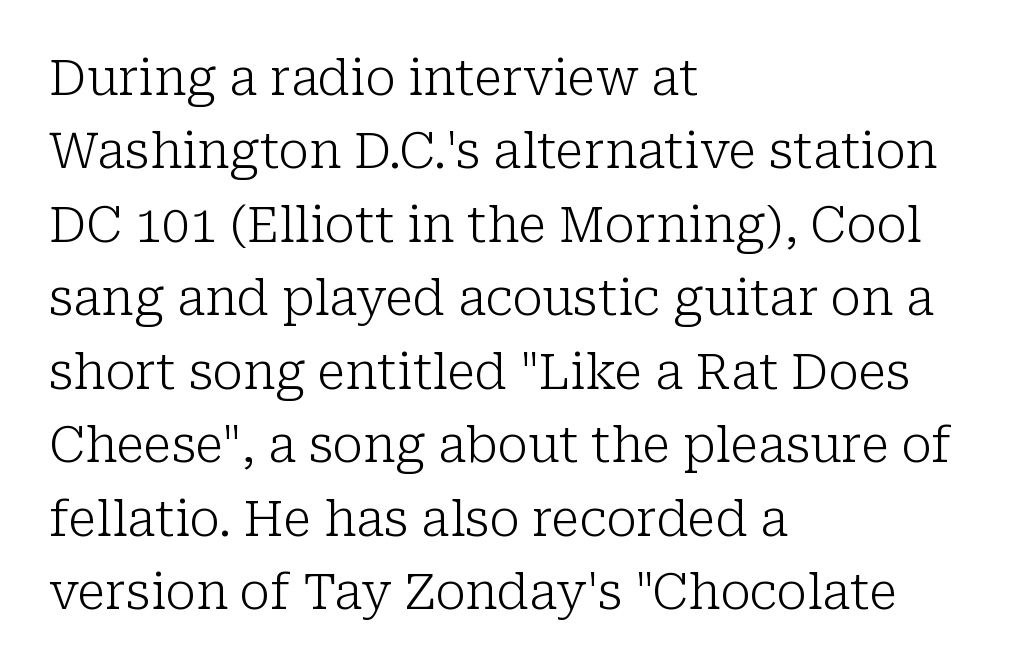
The image shows 49 px light serif type, upright; set left-aligned, normal line spacing (1.5x), normal letter spacing, not underlined; low stroke contrast and a medium x-height.
